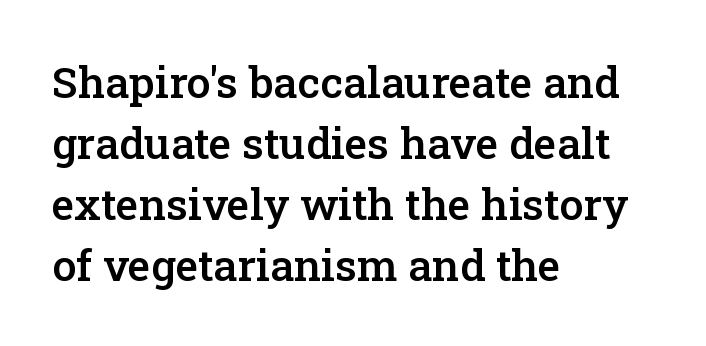
Q: Is the text bold? A: Semi-bold.
Q: Is the text italic (slanted)? A: No, it is upright.
Q: Is the typeface a serif or a sans-serif typeface? A: Serif.
Q: Is the text underlined? A: No.
Q: How is the paragraph aligned? A: Left-aligned.
Q: Is the spacing between letters normal or unusually wide? A: Normal.
Q: Is the spacing between lines tight, normal or loose? A: Normal.
Q: Width (condensed, normal, or wide)? A: Normal.
Q: Stroke contrast? A: Low.
Q: x-height? A: Medium.
Q: Monospaced? A: No.
